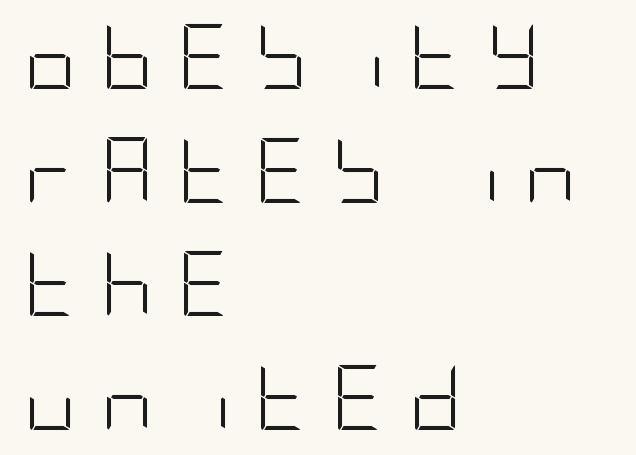
Q: Is the text bold? A: No.
Q: Is the text italic (slanted)? A: No, it is upright.
Q: Is the typeface a serif or a sans-serif typeface? A: Sans-serif.
Q: Is the text underlined? A: No.
Q: How is the paragraph aligned? A: Left-aligned.
Q: Is the spacing between letters normal or unusually wide? A: Unusually wide.
Q: Width (condensed, normal, or wide)? A: Condensed.
Q: Stroke contrast? A: Low.
Q: x-height? A: Large.
